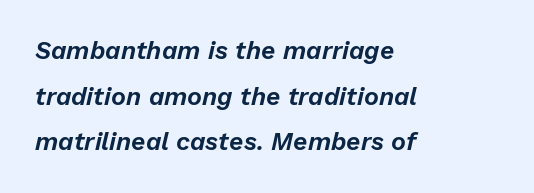
{"italic": "yes", "lean": "right", "slant_degrees": 13, "underline": "no", "align": "left", "line_spacing_ratio": 1.83, "letter_spacing": "normal", "letter_spacing_em": 0.0, "glyph_px": 25}
